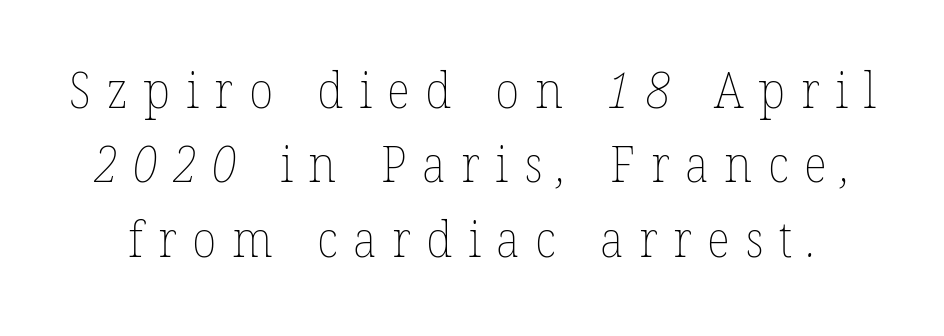
{"bold": "no", "weight": "thin", "width": "normal", "stroke_contrast": "low", "x_height": "medium", "monospaced": "no", "underline": "no", "line_spacing": "normal", "line_spacing_ratio": 1.49, "letter_spacing": "wide", "letter_spacing_em": 0.31, "glyph_px": 50}
